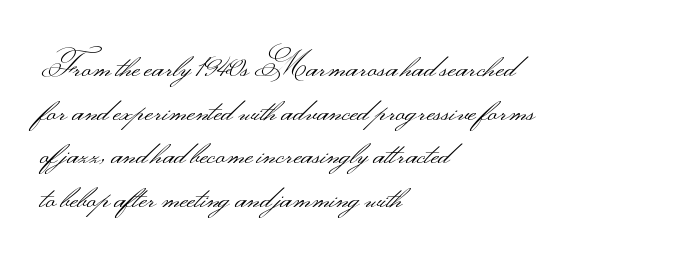
Regarding leading, the lines here are spaced in the standard way. The letters advance in unequal steps, a hallmark of proportional type. Grotesque or geometric, the face here clearly has no serifs. This rendering features lettering with no underline. The passage is arranged the way most books set body copy — flush left.
